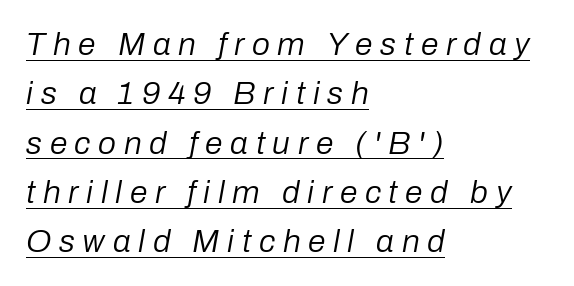
Q: Is the text bold? A: No.
Q: Is the text italic (slanted)? A: Yes, it leans right by about 10 degrees.
Q: Is the text underlined? A: Yes.
Q: How is the paragraph aligned? A: Left-aligned.
Q: Is the spacing between letters normal or unusually wide? A: Unusually wide.
Q: Is the spacing between lines tight, normal or loose? A: Normal.
Q: Width (condensed, normal, or wide)? A: Normal.
Q: Stroke contrast? A: Low.
Q: x-height? A: Medium.
Q: Monospaced? A: No.
